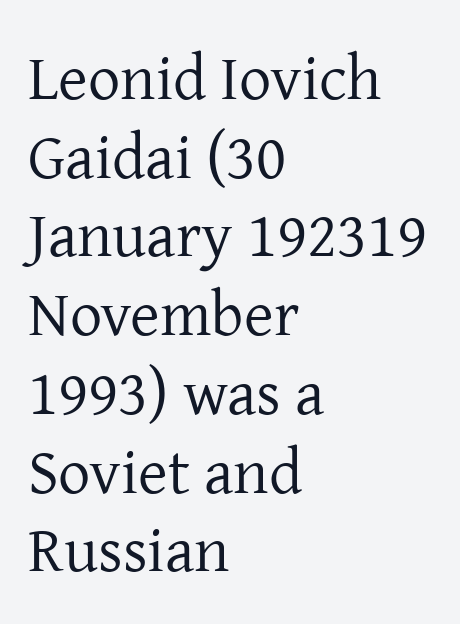
Observe the serifs anchoring each vertical stroke in this sample. Spacing verdict: proportional, widths tailored to each character. Unmarked baselines from the first word to the last. It's the straight-up-and-down kind of type.
